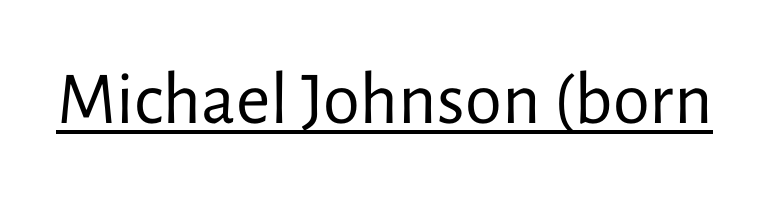
Q: Is the text bold? A: No.
Q: Is the text italic (slanted)? A: No, it is upright.
Q: Is the typeface a serif or a sans-serif typeface? A: Sans-serif.
Q: Is the text underlined? A: Yes.
Q: Is the spacing between letters normal or unusually wide? A: Normal.
Q: Width (condensed, normal, or wide)? A: Normal.
Q: Stroke contrast? A: Low.
Q: x-height? A: Medium.
Q: Monospaced? A: No.
